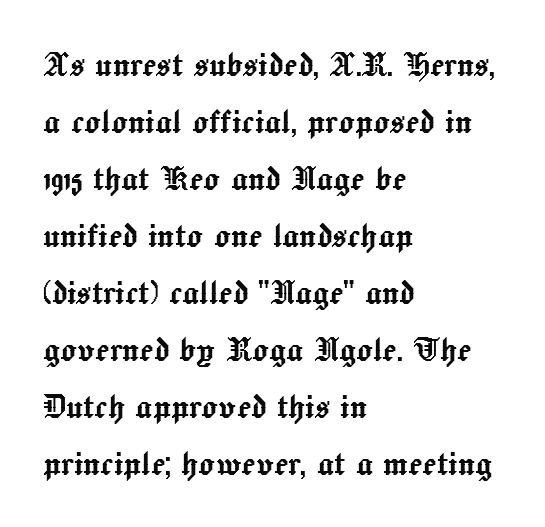
In terms of leading, this rendering sits right in the middle. Characters remain perfectly vertical along every line. Do the characters align in a grid? No, the font is proportional. The letterforms sit shoulder to shoulder at normal distance.
